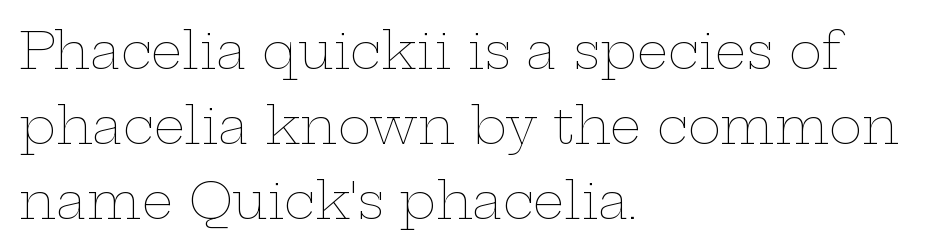
The image shows 50 px thin, wide type, upright; set left-aligned, normal line spacing (1.5x), normal letter spacing, not underlined; low stroke contrast and a medium x-height.
